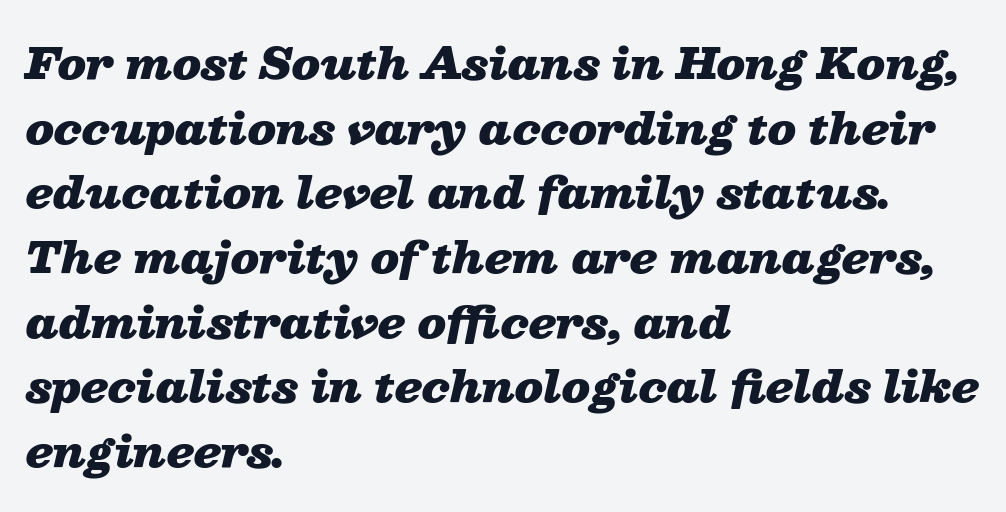
Q: Is the text bold? A: Yes.
Q: Is the text italic (slanted)? A: Yes, it leans right by about 13 degrees.
Q: Is the text underlined? A: No.
Q: How is the paragraph aligned? A: Left-aligned.
Q: Is the spacing between letters normal or unusually wide? A: Normal.
Q: Is the spacing between lines tight, normal or loose? A: Normal.
Q: Width (condensed, normal, or wide)? A: Wide.
Q: Stroke contrast? A: Low.
Q: x-height? A: Medium.
Q: Monospaced? A: No.
